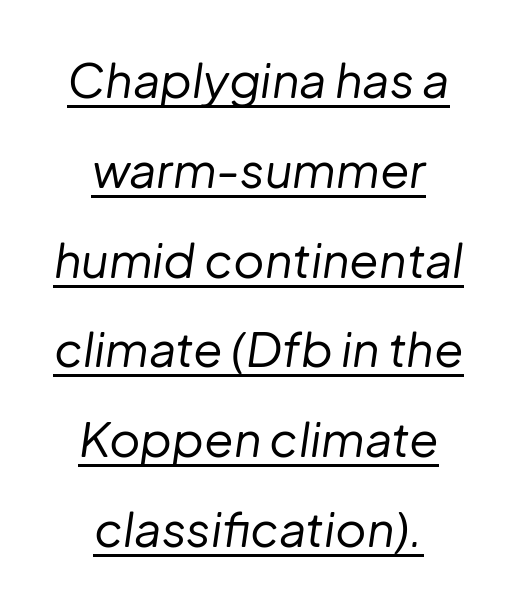
Q: Is the text bold? A: No.
Q: Is the text italic (slanted)? A: Yes, it leans right by about 8 degrees.
Q: Is the text underlined? A: Yes.
Q: How is the paragraph aligned? A: Centered.
Q: Is the spacing between letters normal or unusually wide? A: Normal.
Q: Width (condensed, normal, or wide)? A: Normal.
Q: Stroke contrast? A: Low.
Q: x-height? A: Medium.
Q: Monospaced? A: No.
